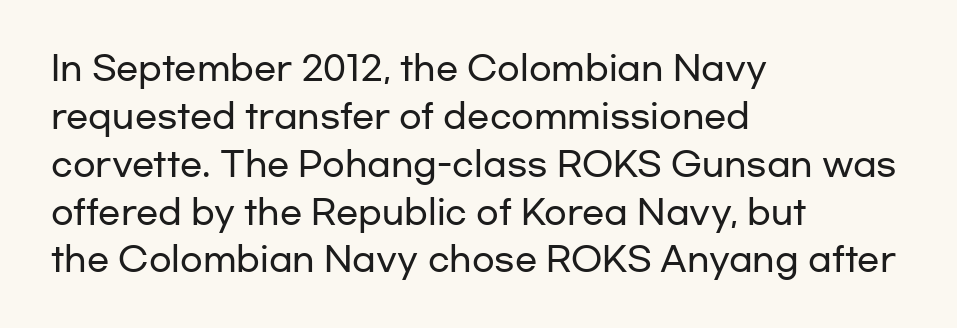
{"serif": "no", "italic": "no", "width": "wide", "stroke_contrast": "low", "x_height": "medium", "monospaced": "no", "underline": "no", "align": "left", "line_spacing": "normal", "line_spacing_ratio": 1.45, "letter_spacing": "normal", "letter_spacing_em": 0.0, "glyph_px": 33}
